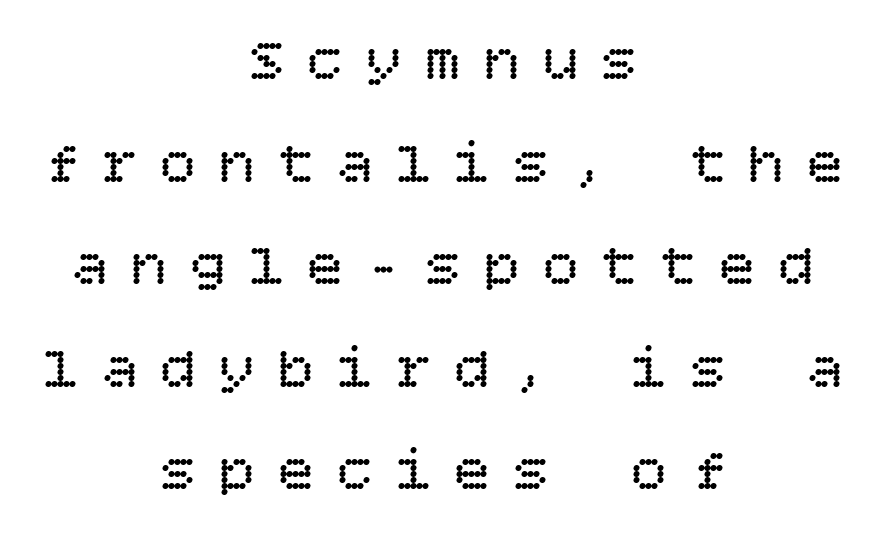
Does the lettering tilt? It doesn't — this is upright. Which margin do the lines hug? Neither — every line sits in the middle. Check under the words: just untouched page. No heavy texture on the line: the type isn't bold.
